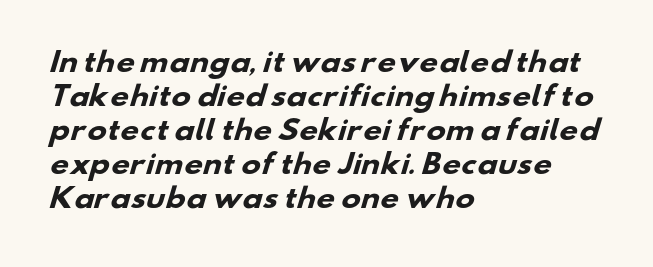
Q: Is the text bold? A: Yes.
Q: Is the text underlined? A: No.
Q: How is the paragraph aligned? A: Left-aligned.
Q: Is the spacing between letters normal or unusually wide? A: Normal.
Q: Is the spacing between lines tight, normal or loose? A: Normal.
